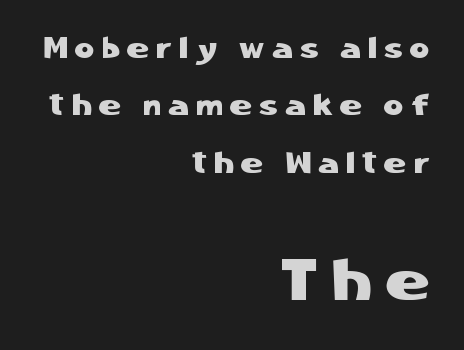
Q: Is the text italic (slanted)? A: No, it is upright.
Q: Is the typeface a serif or a sans-serif typeface? A: Sans-serif.
Q: Is the text underlined? A: No.
Q: How is the paragraph aligned? A: Right-aligned.
Q: Is the spacing between letters normal or unusually wide? A: Unusually wide.
Q: Is the spacing between lines tight, normal or loose? A: Loose.
Q: Which block of text is set in a larger size, the first (top) or the second (bottom)? A: The second (bottom) one.
Q: Width (condensed, normal, or wide)? A: Normal.
Q: Stroke contrast? A: Low.
Q: x-height? A: Medium.
Q: Monospaced? A: No.
